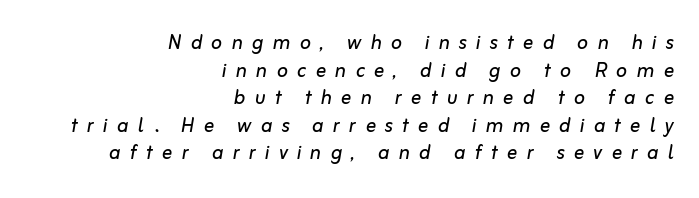
The strokes carry an ordinary text weight at most. Decoration check: the copy has no underline. The font's italic variant was chosen for this text. Where is the straight margin? On the right. Honestly, the letter spacing is so wide it's the main thing you notice. Closely set lines give the paragraph a compact silhouette.
